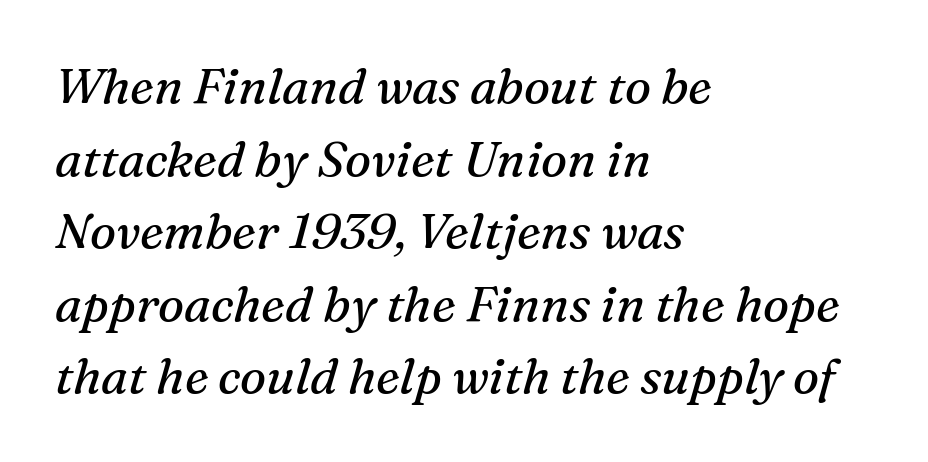
The image shows 49 px regular-weight serif type, italic (leaning right); set left-aligned, normal line spacing (1.48x), normal letter spacing, not underlined; medium stroke contrast and a medium x-height.
